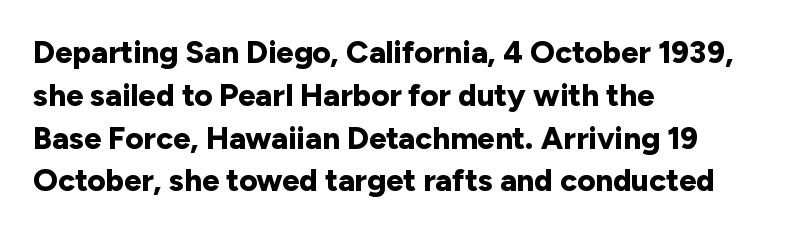
Q: Is the text bold? A: Yes.
Q: Is the text italic (slanted)? A: No, it is upright.
Q: Is the typeface a serif or a sans-serif typeface? A: Sans-serif.
Q: Is the text underlined? A: No.
Q: How is the paragraph aligned? A: Left-aligned.
Q: Is the spacing between letters normal or unusually wide? A: Normal.
Q: Is the spacing between lines tight, normal or loose? A: Normal.
Q: Width (condensed, normal, or wide)? A: Normal.
Q: Stroke contrast? A: Low.
Q: x-height? A: Medium.
Q: Monospaced? A: No.
